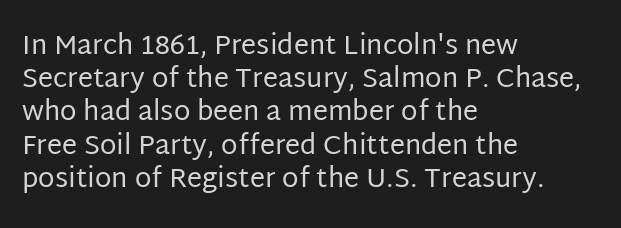
The image shows 27 px text type, upright; set left-aligned, line spacing 1.23x, normal letter spacing, not underlined.
